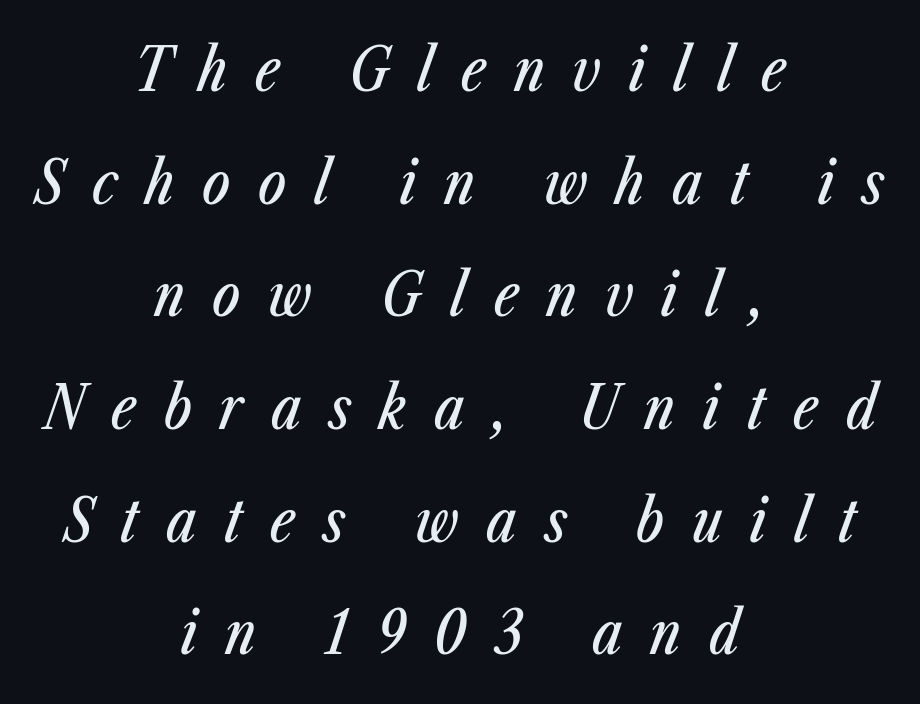
The image shows 59 px condensed type, italic (leaning right); set centered, loose line spacing (1.91x), unusually wide letter spacing (+0.47 em), not underlined; low stroke contrast and a medium x-height.
